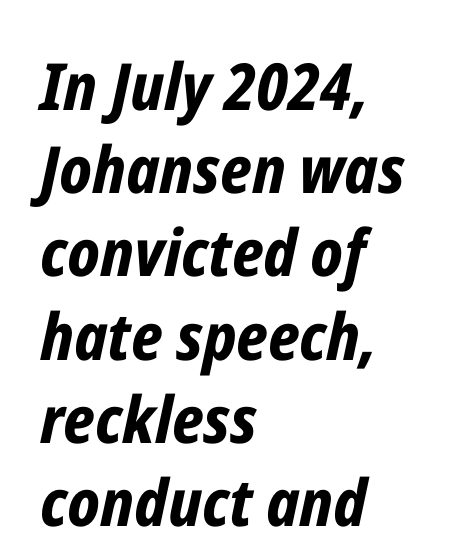
Q: Is the text bold? A: Yes.
Q: Is the text italic (slanted)? A: Yes, it leans right by about 12 degrees.
Q: Is the text underlined? A: No.
Q: How is the paragraph aligned? A: Left-aligned.
Q: Is the spacing between letters normal or unusually wide? A: Normal.
Q: Is the spacing between lines tight, normal or loose? A: Normal.
Q: Width (condensed, normal, or wide)? A: Condensed.
Q: Stroke contrast? A: Low.
Q: x-height? A: Medium.
Q: Monospaced? A: No.
